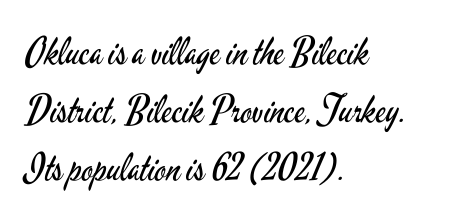
Q: Is the text bold? A: No.
Q: Is the text italic (slanted)? A: Yes.
Q: Is the typeface a serif or a sans-serif typeface? A: Sans-serif.
Q: Is the text underlined? A: No.
Q: How is the paragraph aligned? A: Left-aligned.
Q: Is the spacing between letters normal or unusually wide? A: Normal.
Q: Is the spacing between lines tight, normal or loose? A: Normal.
Q: Width (condensed, normal, or wide)? A: Condensed.
Q: Stroke contrast? A: Low.
Q: x-height? A: Small.
Q: Monospaced? A: No.
